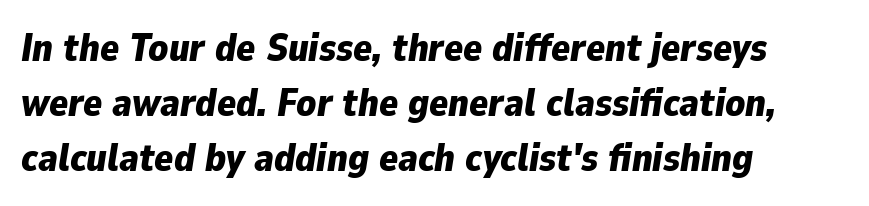
Q: Is the text bold? A: Yes.
Q: Is the text italic (slanted)? A: Yes, it leans right by about 9 degrees.
Q: Is the text underlined? A: No.
Q: How is the paragraph aligned? A: Left-aligned.
Q: Is the spacing between letters normal or unusually wide? A: Normal.
Q: Is the spacing between lines tight, normal or loose? A: Normal.
Q: Width (condensed, normal, or wide)? A: Normal.
Q: Stroke contrast? A: Low.
Q: x-height? A: Medium.
Q: Monospaced? A: No.
